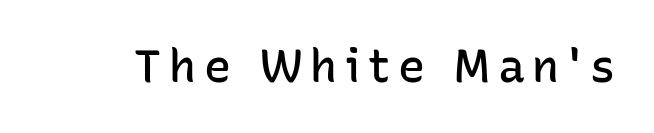
Semibold letterforms, between regular and bold. Proportional: the letters do not fall into vertical columns. Upright lettering throughout. The glyphs in this specimen are sans serif. The foot of each line stays bare and open.
